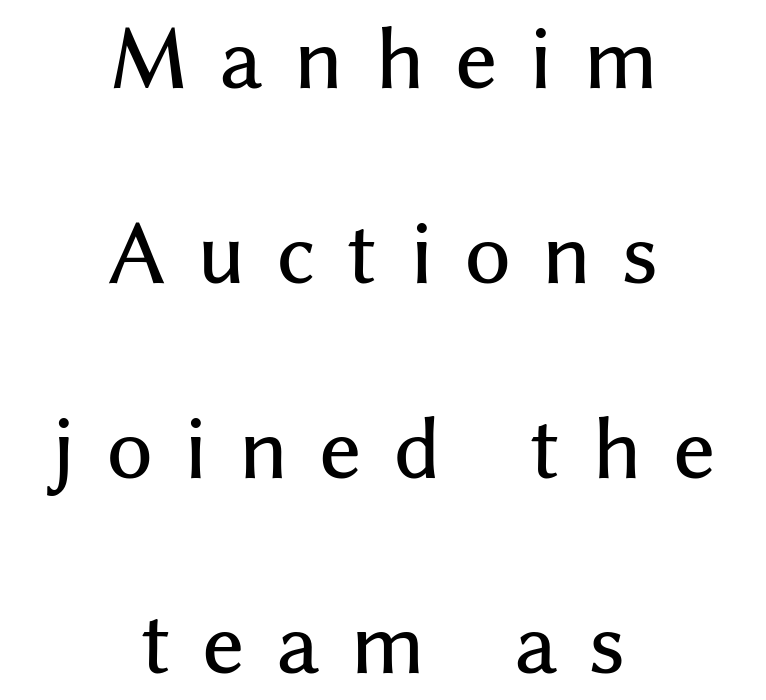
The image shows 79 px sans-serif type, upright; set centered, loose line spacing (2.47x), unusually wide letter spacing (+0.4 em), not underlined; medium stroke contrast and a medium x-height.
